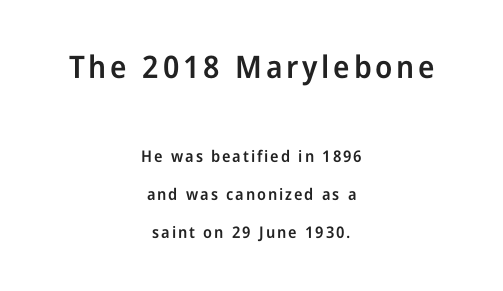
The image shows 31 px semibold, condensed sans-serif type, upright; set centered, loose line spacing (2.39x), not underlined; the first (top) block is 1.94x larger; low stroke contrast and a medium x-height.
